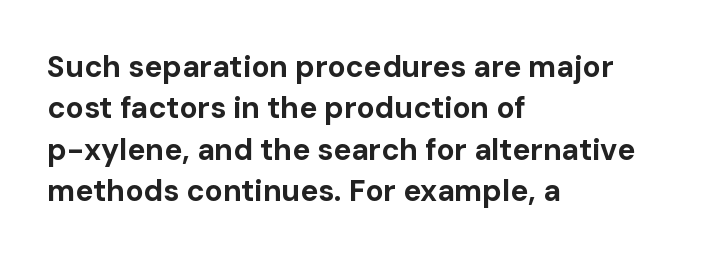
Q: Is the text bold? A: Yes.
Q: Is the text italic (slanted)? A: No, it is upright.
Q: Is the typeface a serif or a sans-serif typeface? A: Sans-serif.
Q: Is the text underlined? A: No.
Q: How is the paragraph aligned? A: Left-aligned.
Q: Is the spacing between letters normal or unusually wide? A: Normal.
Q: Is the spacing between lines tight, normal or loose? A: Normal.
Q: Width (condensed, normal, or wide)? A: Normal.
Q: Stroke contrast? A: Low.
Q: x-height? A: Medium.
Q: Monospaced? A: No.
